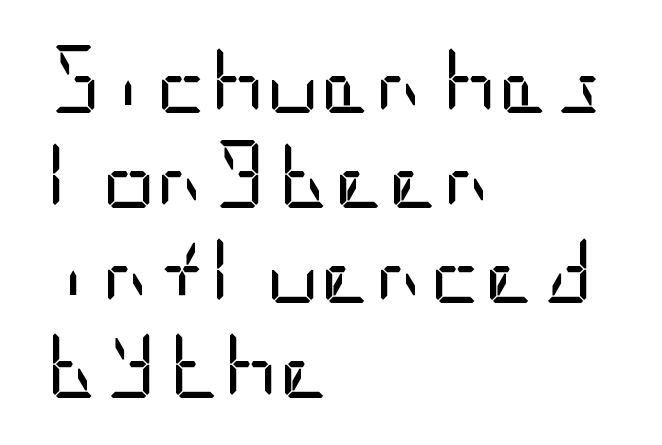
The image shows 67 px regular-weight, condensed sans-serif type, upright; set left-aligned, normal line spacing (1.42x), normal letter spacing, not underlined; low stroke contrast and a large x-height.
